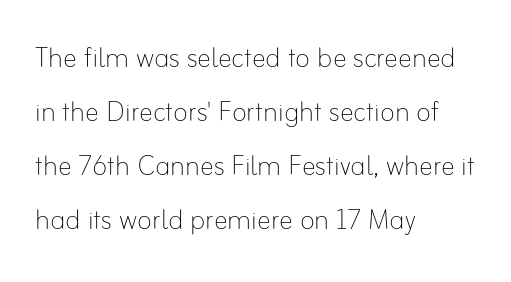
The image shows 35 px thin type, upright; set left-aligned, normal line spacing (1.54x), normal letter spacing, not underlined; low stroke contrast and a small x-height.
